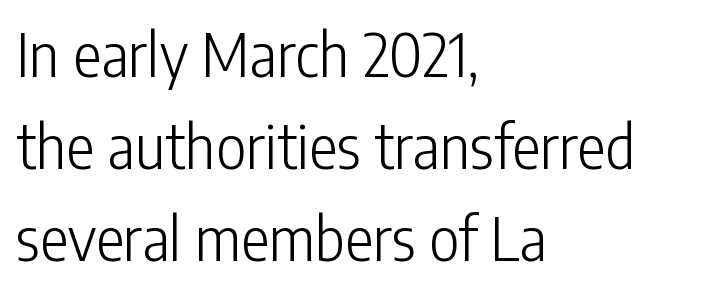
The image shows 59 px light, condensed sans-serif type, upright; set left-aligned, normal line spacing (1.56x), normal letter spacing, not underlined; low stroke contrast and a medium x-height.
